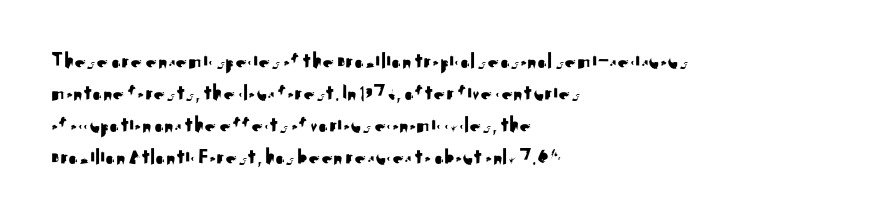
These lines are set flush left with a ragged right edge. Nope, not italic — everything's standing straight. Observe the ordinary spacing: letters are neighbours, not strangers. Vertically, the passage feels balanced, rows spaced as you'd expect. Has an underline been added? It has not.
